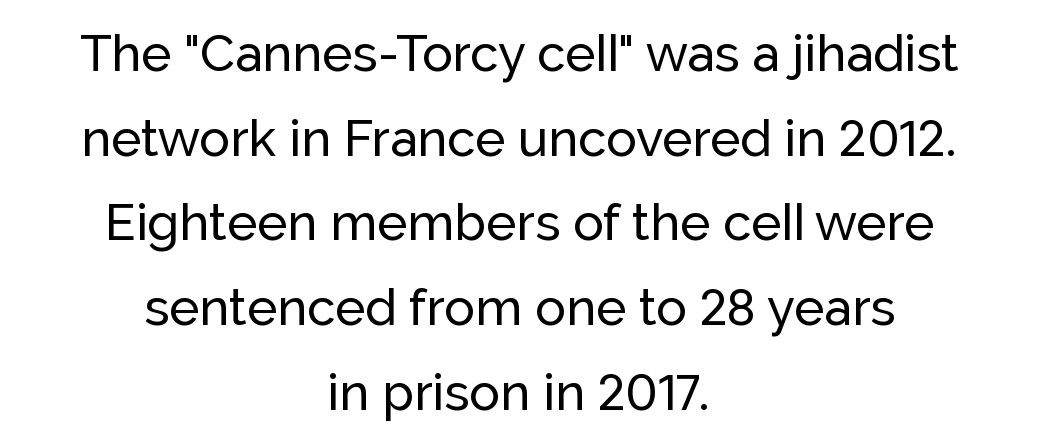
The image shows 51 px sans-serif type, upright; set centered, normal line spacing (1.66x), normal letter spacing, not underlined; low stroke contrast and a medium x-height.
